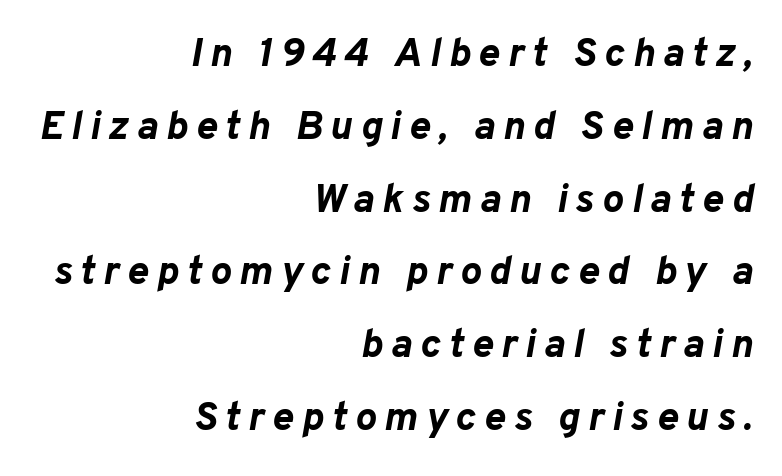
{"italic": "yes", "lean": "right", "slant_degrees": 10, "bold": "yes", "weight": "bold", "width": "normal", "stroke_contrast": "low", "x_height": "medium", "monospaced": "no", "underline": "no", "align": "right", "line_spacing_ratio": 1.82, "letter_spacing": "wide", "letter_spacing_em": 0.2, "glyph_px": 40}
